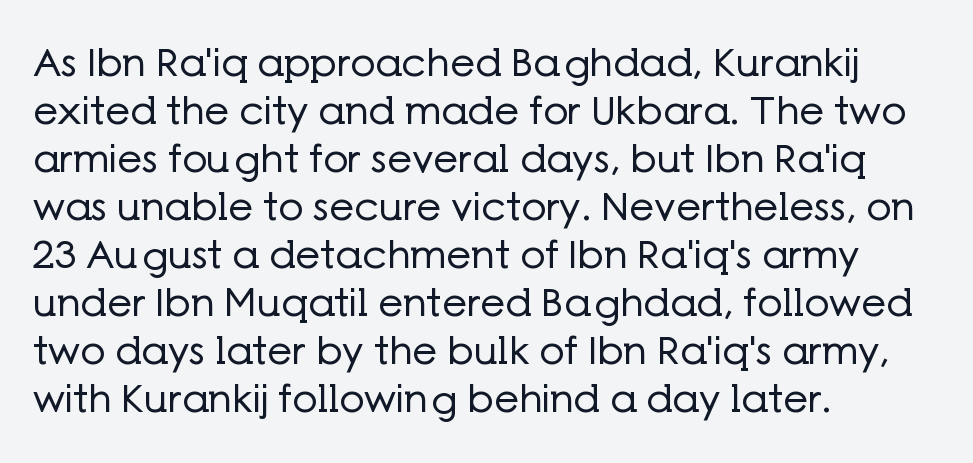
The rendering uses natural spacing where letterforms have individual widths. Compared with a typical body face, this is equally light or lighter still. The gap between lines stays unmarked. Each word holds together tightly as a unit, with standard inter-letter gaps. These lines stack with their left ends in a neat column.
